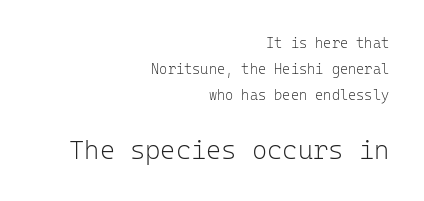
Q: Is the text bold? A: No.
Q: Is the text italic (slanted)? A: No, it is upright.
Q: Is the text underlined? A: No.
Q: How is the paragraph aligned? A: Right-aligned.
Q: Is the spacing between letters normal or unusually wide? A: Normal.
Q: Which block of text is set in a larger size, the first (top) or the second (bottom)? A: The second (bottom) one.
